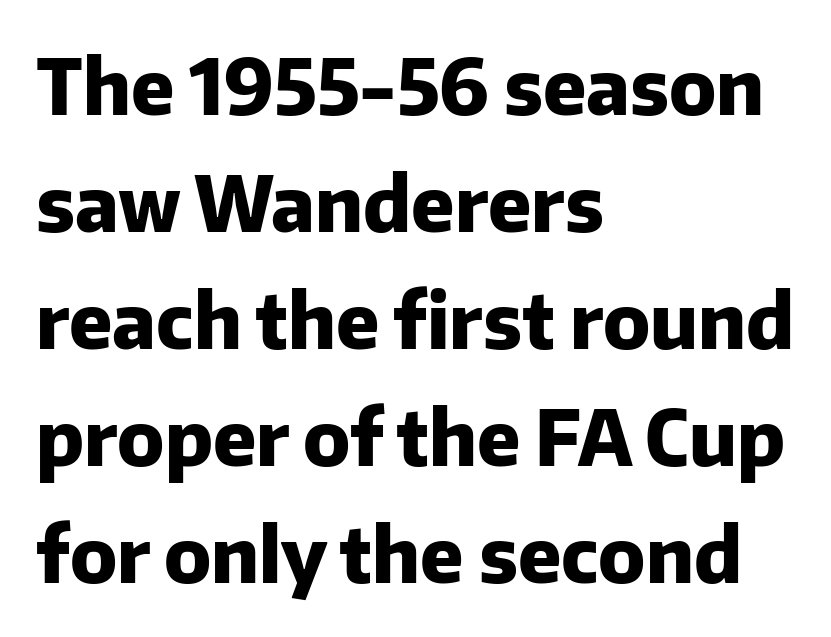
{"serif": "no", "italic": "no", "bold": "yes", "weight": "heavy", "width": "normal", "stroke_contrast": "low", "x_height": "medium", "monospaced": "no", "underline": "no", "align": "left", "line_spacing": "normal", "line_spacing_ratio": 1.54, "letter_spacing": "normal", "letter_spacing_em": 0.0, "glyph_px": 76}
